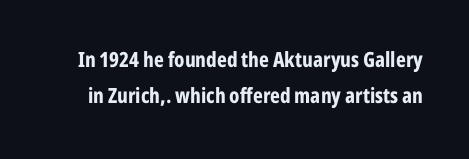
Q: Is the text bold? A: Yes.
Q: Is the text italic (slanted)? A: No, it is upright.
Q: Is the text underlined? A: No.
Q: Is the spacing between letters normal or unusually wide? A: Normal.
